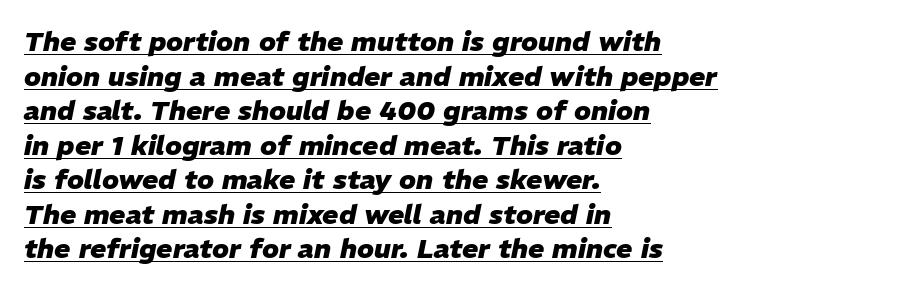
The image shows 27 px bold type, italic (leaning right); set left-aligned, normal line spacing (1.28x), normal letter spacing, underlined.
